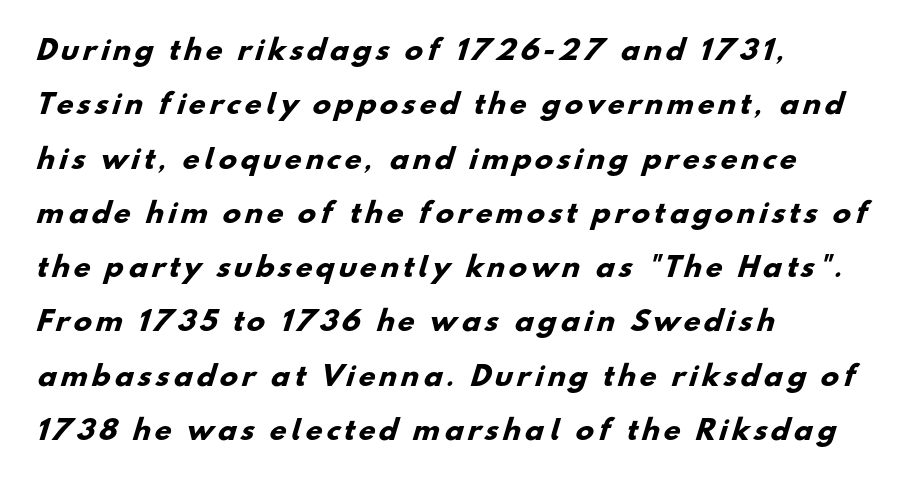
The typesetting leans heavy: a genuine bold. Honestly, the rows look like they've been pulled way apart. Typeset ragged right — the left edge is the straight one. A clean baseline with only descenders dipping below it.
